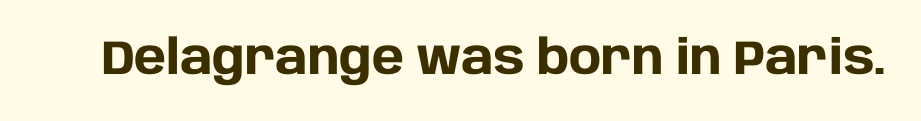
The image shows 48 px heavy sans-serif type, upright; set normal letter spacing, not underlined; low stroke contrast and a large x-height.
